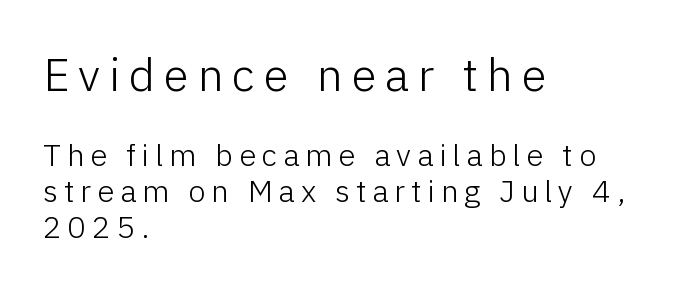
Q: Is the text bold? A: No.
Q: Is the text italic (slanted)? A: No, it is upright.
Q: Is the typeface a serif or a sans-serif typeface? A: Sans-serif.
Q: Is the text underlined? A: No.
Q: How is the paragraph aligned? A: Left-aligned.
Q: Which block of text is set in a larger size, the first (top) or the second (bottom)? A: The first (top) one.
Q: Width (condensed, normal, or wide)? A: Normal.
Q: Stroke contrast? A: Low.
Q: x-height? A: Medium.
Q: Monospaced? A: No.
